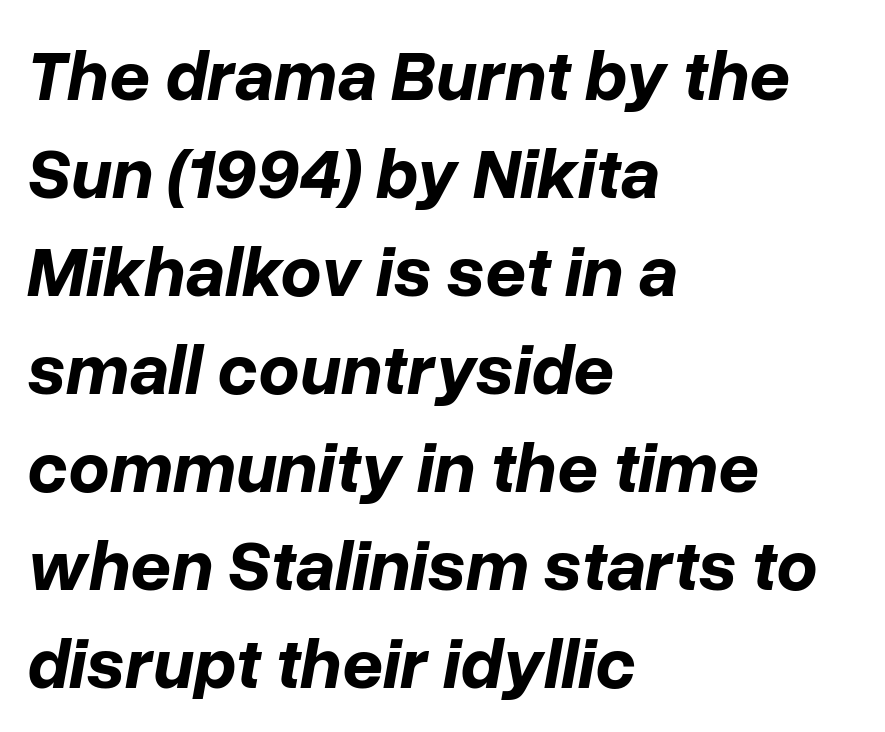
Q: Is the text bold? A: Yes.
Q: Is the text italic (slanted)? A: Yes, it leans right by about 10 degrees.
Q: Is the text underlined? A: No.
Q: How is the paragraph aligned? A: Left-aligned.
Q: Is the spacing between letters normal or unusually wide? A: Normal.
Q: Is the spacing between lines tight, normal or loose? A: Normal.
Q: Width (condensed, normal, or wide)? A: Normal.
Q: Stroke contrast? A: Low.
Q: x-height? A: Medium.
Q: Monospaced? A: No.
